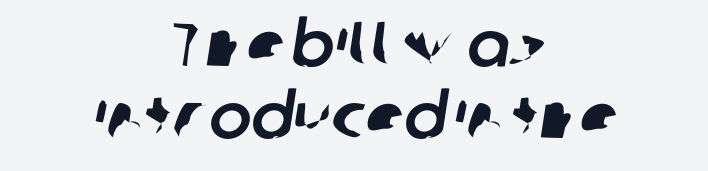
{"serif": "no", "width": "normal", "stroke_contrast": "low", "x_height": "medium", "monospaced": "no", "underline": "no", "align": "center", "line_spacing": "tight", "line_spacing_ratio": 1.15, "letter_spacing": "normal", "letter_spacing_em": 0.0, "glyph_px": 63}
